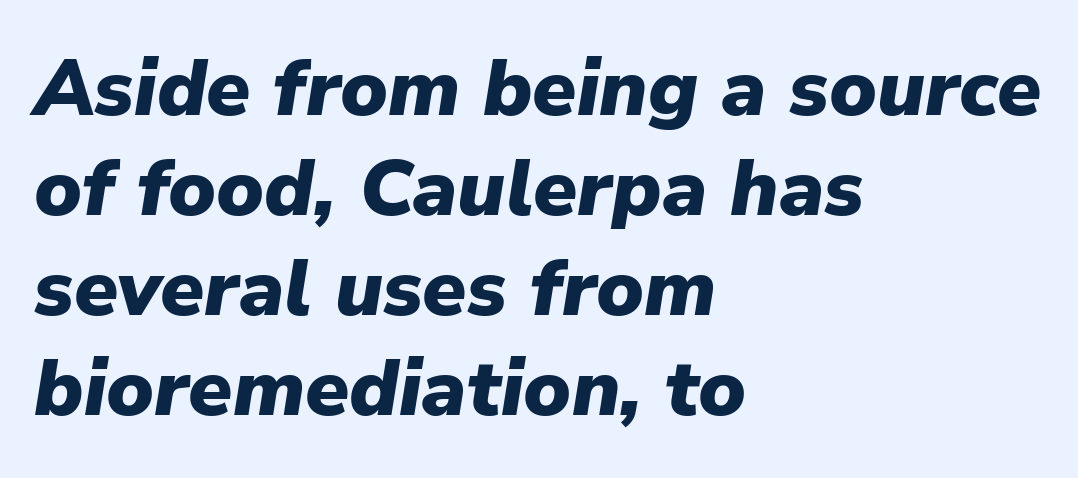
The image shows 80 px heavy type, italic (leaning right); set left-aligned, normal line spacing (1.25x), normal letter spacing, not underlined; low stroke contrast and a medium x-height.
